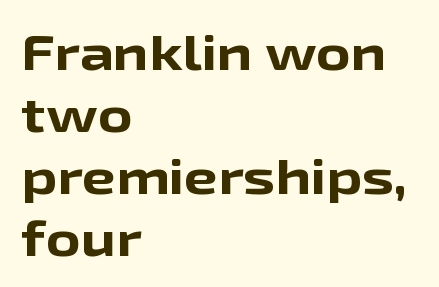
{"serif": "no", "italic": "no", "bold": "yes", "weight": "bold", "width": "wide", "stroke_contrast": "low", "x_height": "medium", "monospaced": "no", "underline": "no", "align": "left", "line_spacing": "normal", "line_spacing_ratio": 1.29, "letter_spacing": "normal", "letter_spacing_em": 0.0, "glyph_px": 48}
